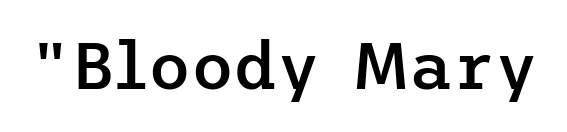
Q: Is the text bold? A: Semi-bold.
Q: Is the text italic (slanted)? A: No, it is upright.
Q: Is the typeface a serif or a sans-serif typeface? A: Sans-serif.
Q: Is the text underlined? A: No.
Q: Is the spacing between letters normal or unusually wide? A: Normal.
Q: Width (condensed, normal, or wide)? A: Normal.
Q: Stroke contrast? A: Low.
Q: x-height? A: Medium.
